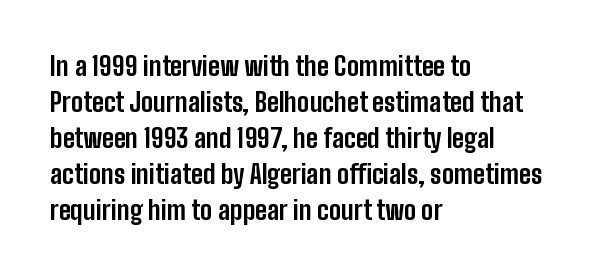
Q: Is the text bold? A: Yes.
Q: Is the text italic (slanted)? A: No, it is upright.
Q: Is the text underlined? A: No.
Q: How is the paragraph aligned? A: Left-aligned.
Q: Is the spacing between letters normal or unusually wide? A: Normal.
Q: Is the spacing between lines tight, normal or loose? A: Normal.
